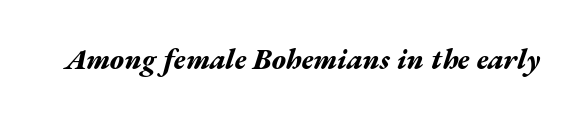
Q: Is the text bold? A: Yes.
Q: Is the text italic (slanted)? A: Yes, it leans right by about 17 degrees.
Q: Is the text underlined? A: No.
Q: Is the spacing between letters normal or unusually wide? A: Normal.
Q: Width (condensed, normal, or wide)? A: Wide.
Q: Stroke contrast? A: Medium.
Q: x-height? A: Medium.
Q: Monospaced? A: No.
